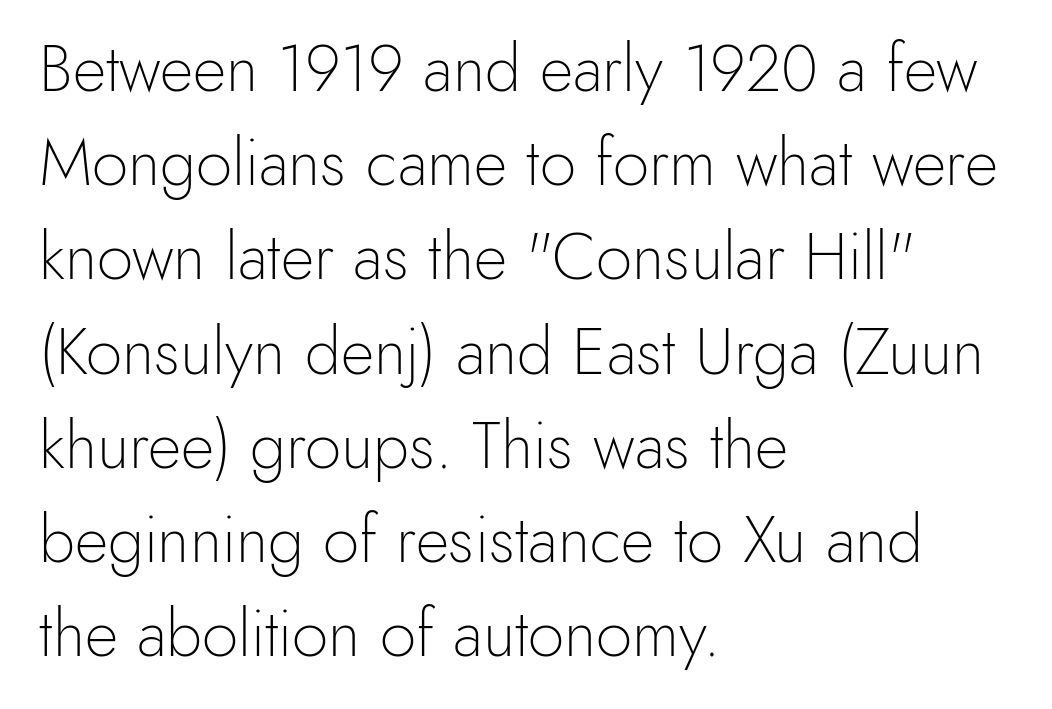
{"serif": "no", "italic": "no", "bold": "no", "weight": "light", "width": "normal", "x_height": "small", "monospaced": "no", "underline": "no", "align": "left", "line_spacing": "normal", "line_spacing_ratio": 1.45, "letter_spacing": "normal", "letter_spacing_em": 0.0, "glyph_px": 65}
